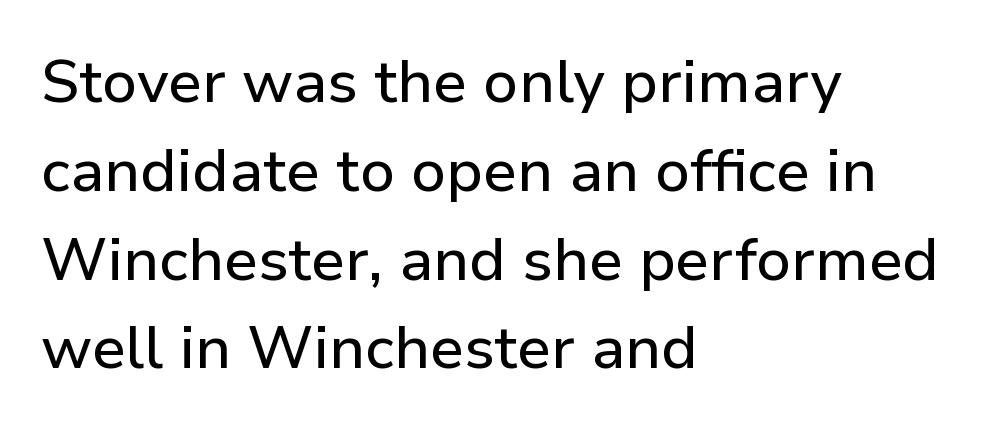
The image shows 60 px sans-serif type, upright; set left-aligned, normal line spacing (1.48x), normal letter spacing, not underlined; low stroke contrast and a medium x-height.
